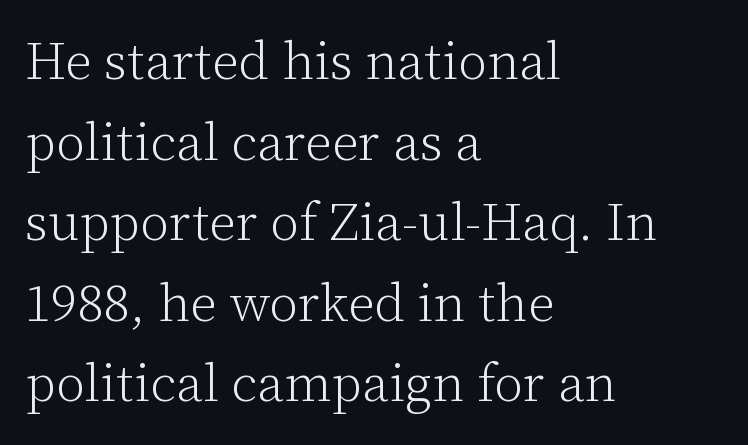
{"serif": "yes", "italic": "no", "bold": "no", "weight": "light", "width": "normal", "stroke_contrast": "low", "x_height": "medium", "monospaced": "no", "underline": "no", "align": "left", "line_spacing": "normal", "line_spacing_ratio": 1.55, "letter_spacing": "normal", "letter_spacing_em": 0.0, "glyph_px": 52}
